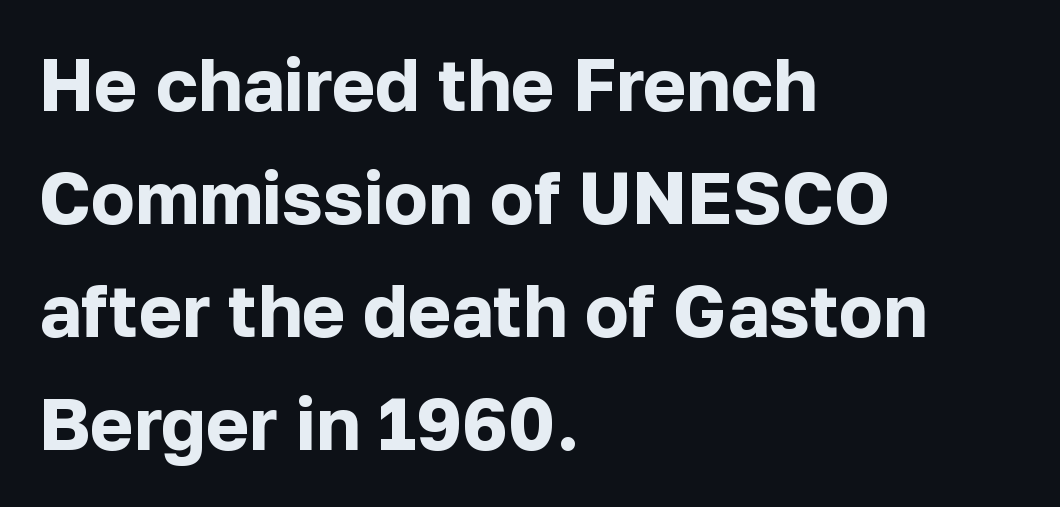
The image shows 73 px bold sans-serif type, upright; set left-aligned, normal line spacing (1.55x), normal letter spacing, not underlined; low stroke contrast and a medium x-height.
